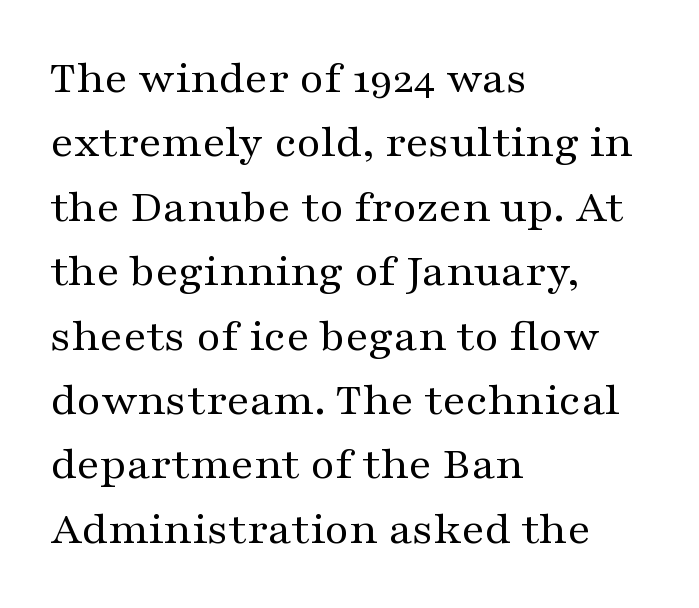
Q: Is the text bold? A: No.
Q: Is the text italic (slanted)? A: No, it is upright.
Q: Is the typeface a serif or a sans-serif typeface? A: Serif.
Q: Is the text underlined? A: No.
Q: How is the paragraph aligned? A: Left-aligned.
Q: Is the spacing between letters normal or unusually wide? A: Normal.
Q: Is the spacing between lines tight, normal or loose? A: Normal.
Q: Width (condensed, normal, or wide)? A: Wide.
Q: Stroke contrast? A: Medium.
Q: x-height? A: Medium.
Q: Monospaced? A: No.
